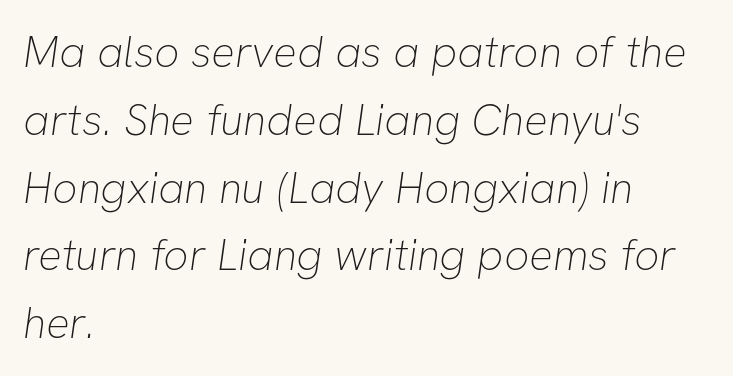
The image shows 44 px thin sans-serif type; set left-aligned, normal line spacing (1.54x), normal letter spacing, not underlined; low stroke contrast and a medium x-height.
